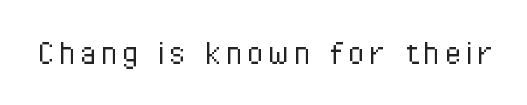
Q: Is the text bold? A: No.
Q: Is the text italic (slanted)? A: No, it is upright.
Q: Is the typeface a serif or a sans-serif typeface? A: Sans-serif.
Q: Is the text underlined? A: No.
Q: Width (condensed, normal, or wide)? A: Condensed.
Q: Stroke contrast? A: Low.
Q: x-height? A: Medium.
Q: Monospaced? A: No.
